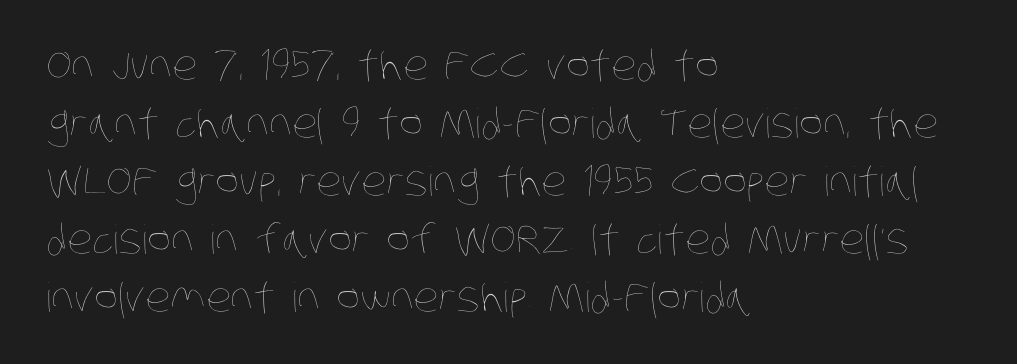
Line spacing here is normal. Proportional: the letters do not fall into vertical columns. Caption: standard tracking, unaltered. The foot of each line stays bare and open. The compositor pushed each line to the left boundary. No letter is thick-stroked: the sample isn't bold.
